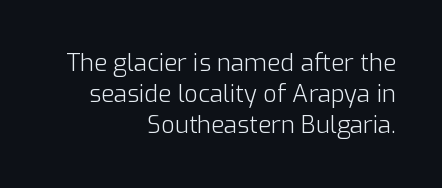
Q: Is the text bold? A: No.
Q: Is the text italic (slanted)? A: No, it is upright.
Q: Is the text underlined? A: No.
Q: How is the paragraph aligned? A: Right-aligned.
Q: Is the spacing between letters normal or unusually wide? A: Normal.
Q: Is the spacing between lines tight, normal or loose? A: Normal.
